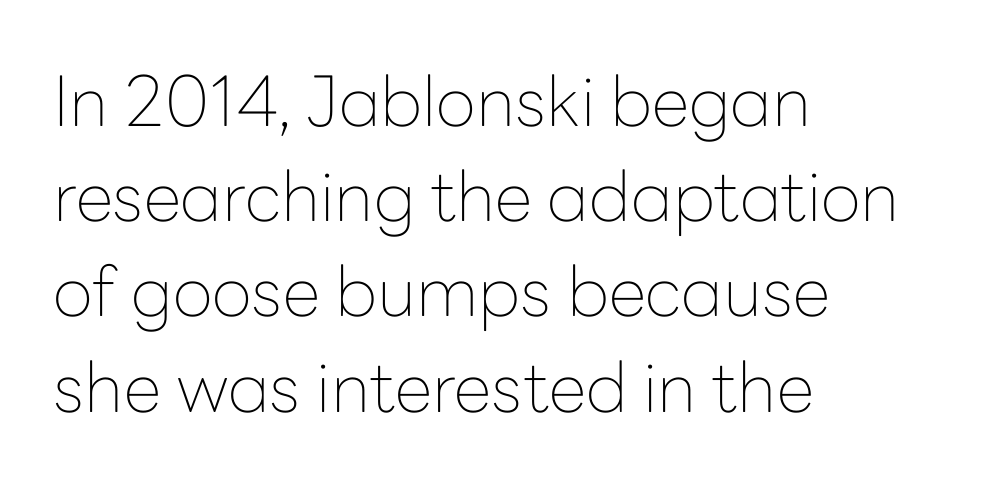
The image shows 69 px thin sans-serif type, upright; set left-aligned, normal line spacing (1.38x), normal letter spacing, not underlined; low stroke contrast and a medium x-height.
